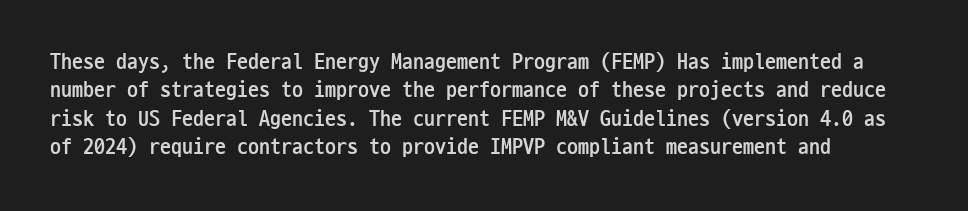
Q: Is the text bold? A: Yes.
Q: Is the text italic (slanted)? A: No, it is upright.
Q: Is the text underlined? A: No.
Q: How is the paragraph aligned? A: Left-aligned.
Q: Is the spacing between letters normal or unusually wide? A: Normal.
Q: Is the spacing between lines tight, normal or loose? A: Normal.
